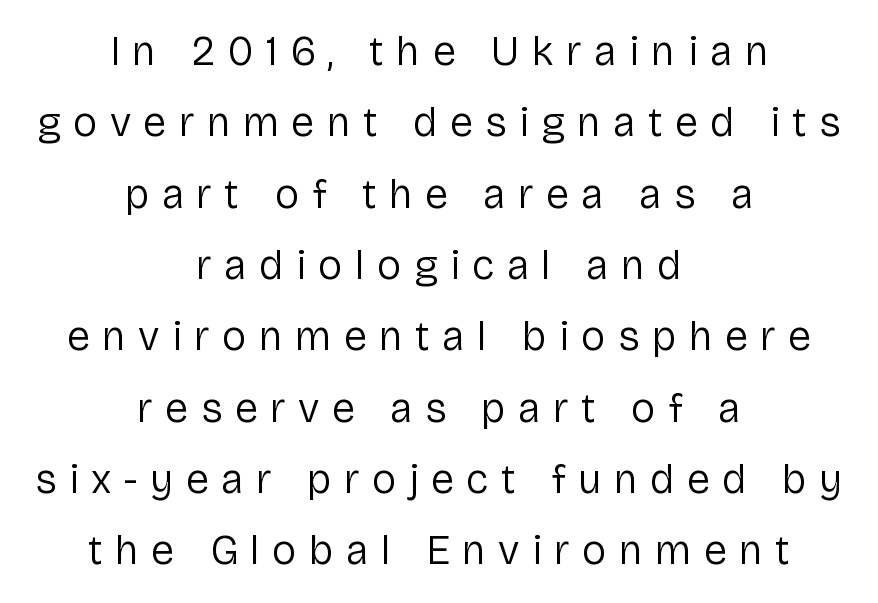
Line starts and ends both wander, symmetrically. The font family rendered here belongs to the sans-serif group. The horizontal fit of the characters is loose and conspicuously gappy. Every stem runs plumb, perpendicular to the baseline. The area under the type is left untouched. Nothing heavy about these letters — not bold at all.
